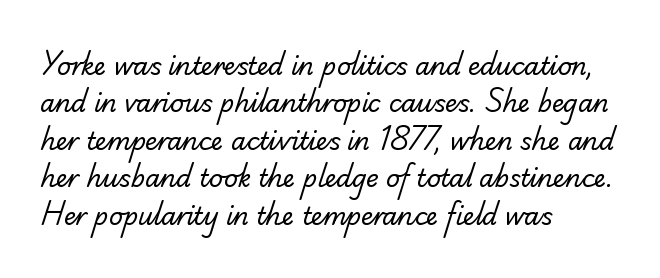
The image shows 24 px text type; set left-aligned, normal line spacing (1.56x), normal letter spacing, not underlined.
